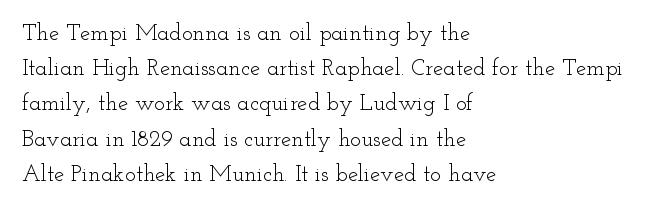
The image shows 23 px text type, upright; set left-aligned, normal line spacing (1.53x), normal letter spacing, not underlined.
